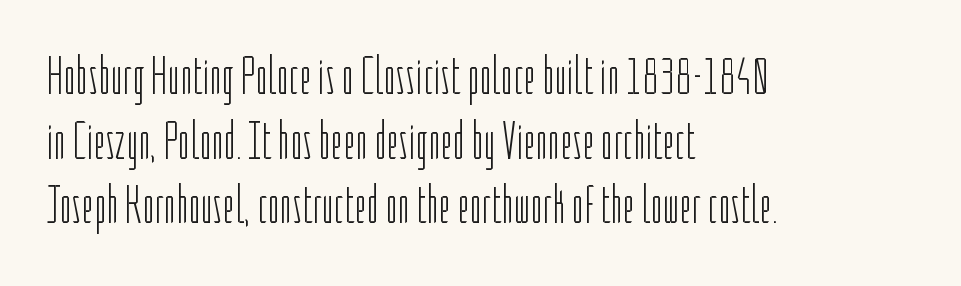
The image shows 53 px light, condensed sans-serif type, upright; set left-aligned, line spacing 1.22x, normal letter spacing, not underlined; low stroke contrast and a medium x-height.
